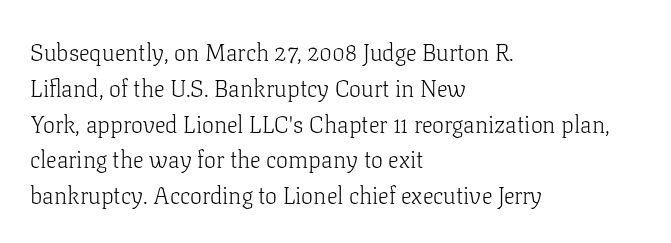
Q: Is the text bold? A: No.
Q: Is the text italic (slanted)? A: No, it is upright.
Q: Is the text underlined? A: No.
Q: How is the paragraph aligned? A: Left-aligned.
Q: Is the spacing between letters normal or unusually wide? A: Normal.
Q: Is the spacing between lines tight, normal or loose? A: Normal.
